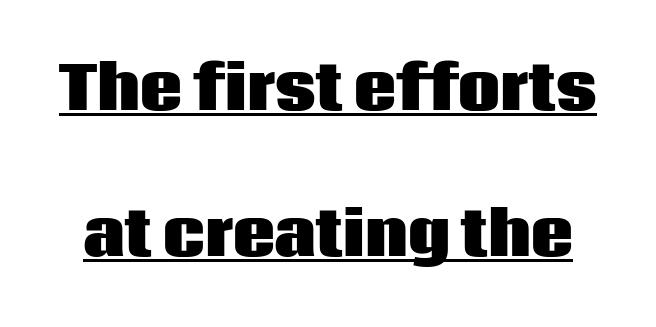
Q: Is the text bold? A: Yes.
Q: Is the text italic (slanted)? A: No, it is upright.
Q: Is the typeface a serif or a sans-serif typeface? A: Sans-serif.
Q: Is the text underlined? A: Yes.
Q: Is the spacing between letters normal or unusually wide? A: Normal.
Q: Is the spacing between lines tight, normal or loose? A: Loose.
Q: Width (condensed, normal, or wide)? A: Normal.
Q: Stroke contrast? A: Low.
Q: x-height? A: Large.
Q: Monospaced? A: No.
